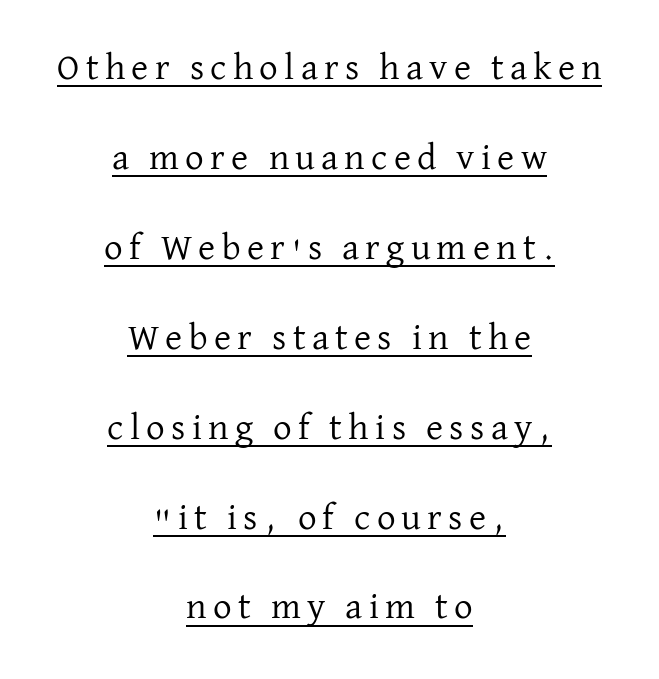
{"serif": "yes", "italic": "no", "bold": "no", "weight": "regular", "width": "normal", "stroke_contrast": "low", "x_height": "medium", "monospaced": "no", "underline": "yes", "align": "center", "line_spacing": "loose", "line_spacing_ratio": 2.43, "glyph_px": 37}
